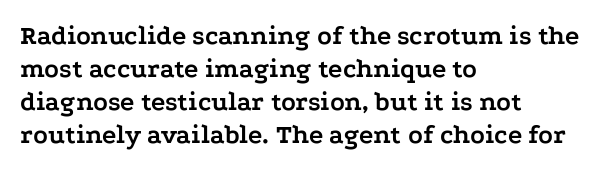
The image shows 27 px bold type, upright; set left-aligned, line spacing 1.22x, normal letter spacing, not underlined.
